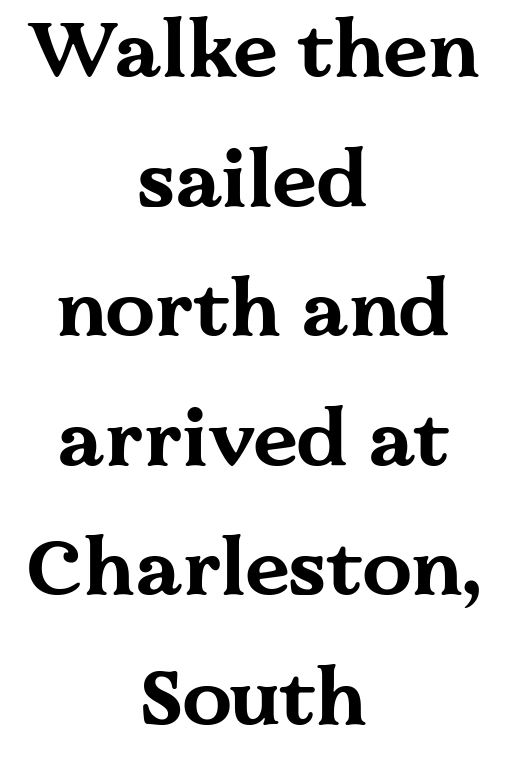
Q: Is the text bold? A: Yes.
Q: Is the text italic (slanted)? A: No, it is upright.
Q: Is the typeface a serif or a sans-serif typeface? A: Serif.
Q: Is the text underlined? A: No.
Q: How is the paragraph aligned? A: Centered.
Q: Is the spacing between letters normal or unusually wide? A: Normal.
Q: Is the spacing between lines tight, normal or loose? A: Normal.
Q: Width (condensed, normal, or wide)? A: Wide.
Q: Stroke contrast? A: Medium.
Q: x-height? A: Medium.
Q: Monospaced? A: No.
